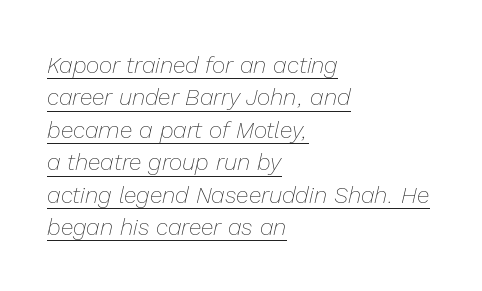
{"italic": "yes", "lean": "right", "slant_degrees": 13, "bold": "no", "underline": "yes", "align": "left", "line_spacing": "normal", "line_spacing_ratio": 1.41, "letter_spacing": "normal", "letter_spacing_em": 0.0, "glyph_px": 23}
